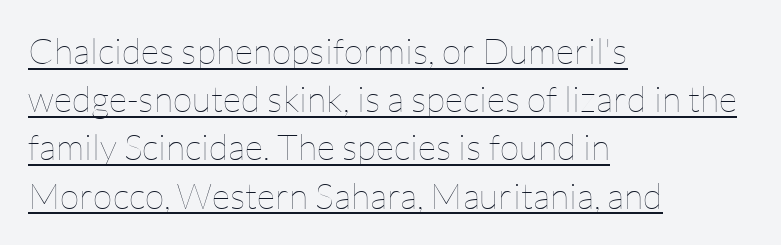
Q: Is the text bold? A: No.
Q: Is the text italic (slanted)? A: No, it is upright.
Q: Is the text underlined? A: Yes.
Q: How is the paragraph aligned? A: Left-aligned.
Q: Is the spacing between letters normal or unusually wide? A: Normal.
Q: Is the spacing between lines tight, normal or loose? A: Normal.
Q: Width (condensed, normal, or wide)? A: Normal.
Q: Stroke contrast? A: Low.
Q: x-height? A: Medium.
Q: Monospaced? A: No.
